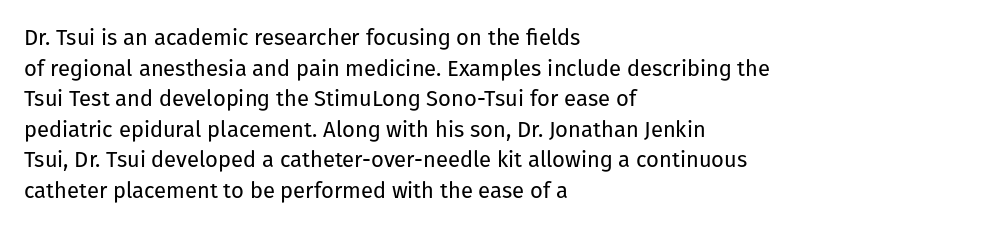
Here the glyphs are tracked normally, forming tight word shapes. This sample keeps an unexceptional amount of space between lines. Every character sits straight up, as roman type does. Each stroke keeps to a modest, everyday thickness or less. This rendering uses left alignment, leaving the right contour irregular. Descenders are the only things crossing below the line.
